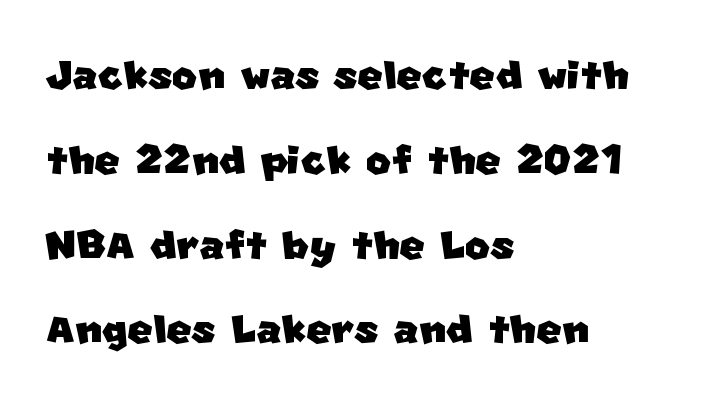
Q: Is the typeface a serif or a sans-serif typeface? A: Sans-serif.
Q: Is the text underlined? A: No.
Q: How is the paragraph aligned? A: Left-aligned.
Q: Is the spacing between letters normal or unusually wide? A: Normal.
Q: Is the spacing between lines tight, normal or loose? A: Normal.
Q: Width (condensed, normal, or wide)? A: Normal.
Q: Stroke contrast? A: Low.
Q: x-height? A: Large.
Q: Monospaced? A: No.
